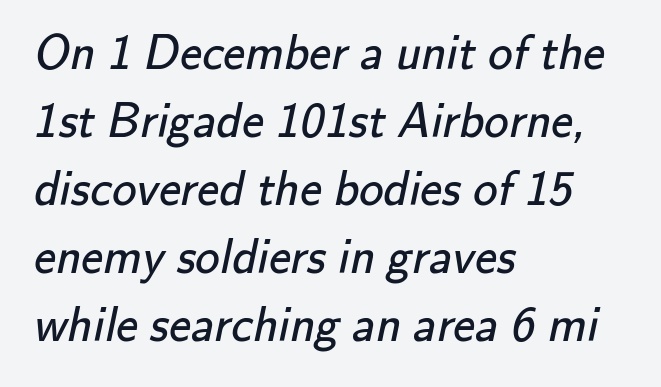
Q: Is the text bold? A: No.
Q: Is the typeface a serif or a sans-serif typeface? A: Sans-serif.
Q: Is the text underlined? A: No.
Q: How is the paragraph aligned? A: Left-aligned.
Q: Is the spacing between letters normal or unusually wide? A: Normal.
Q: Is the spacing between lines tight, normal or loose? A: Normal.
Q: Width (condensed, normal, or wide)? A: Normal.
Q: Stroke contrast? A: Low.
Q: x-height? A: Small.
Q: Monospaced? A: No.
